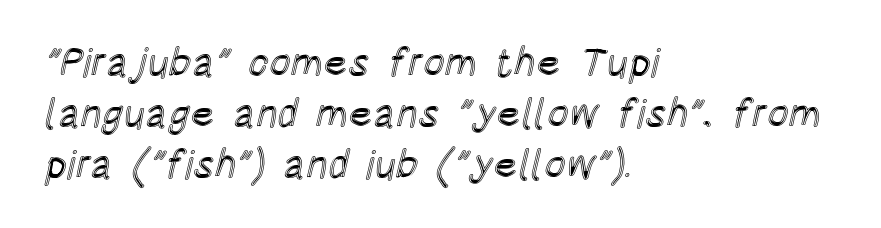
{"width": "condensed", "x_height": "large", "monospaced": "no", "underline": "no", "align": "left", "line_spacing": "normal", "line_spacing_ratio": 1.27, "letter_spacing": "normal", "letter_spacing_em": 0.0, "glyph_px": 40}
